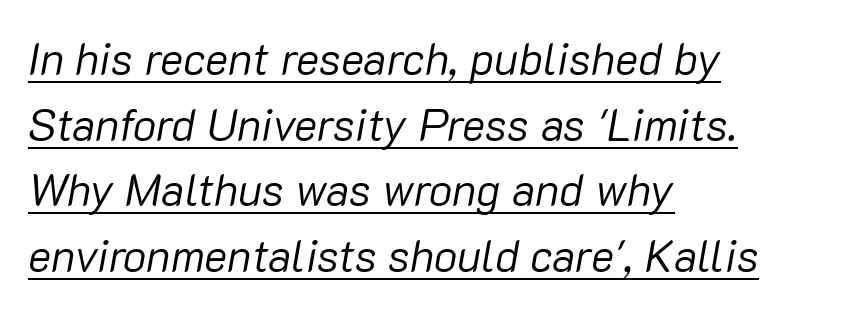
Has an underline been added? It has. Honestly, the letter spacing is just normal — you wouldn't notice it. Casual observation: everything's shoved over to the left. Proportional: the letters do not fall into vertical columns.
